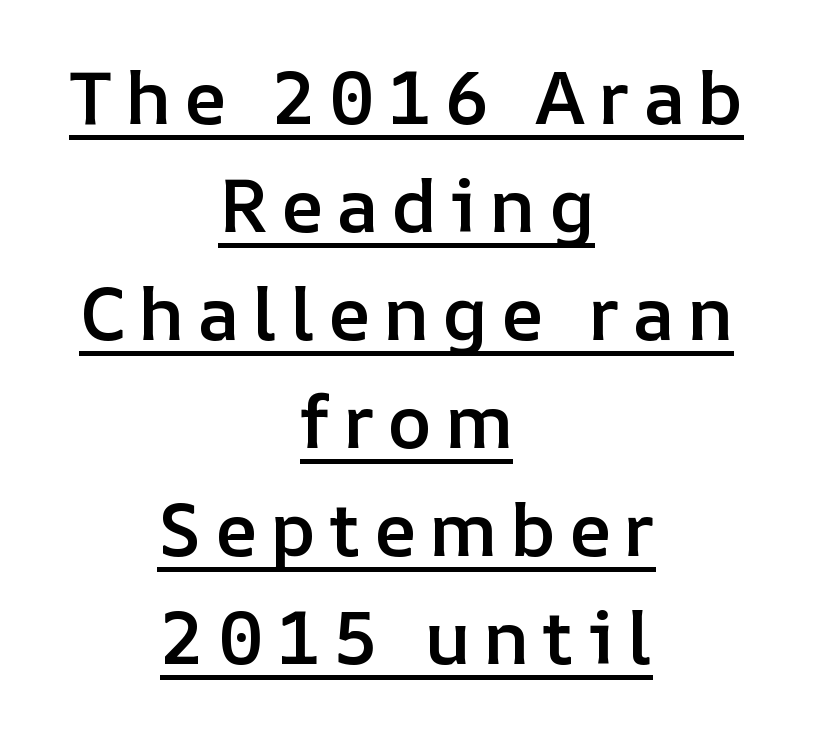
{"italic": "no", "bold": "semi", "weight": "semibold", "width": "normal", "stroke_contrast": "low", "x_height": "medium", "monospaced": "no", "underline": "yes", "align": "center", "line_spacing": "normal", "line_spacing_ratio": 1.44, "glyph_px": 75}
